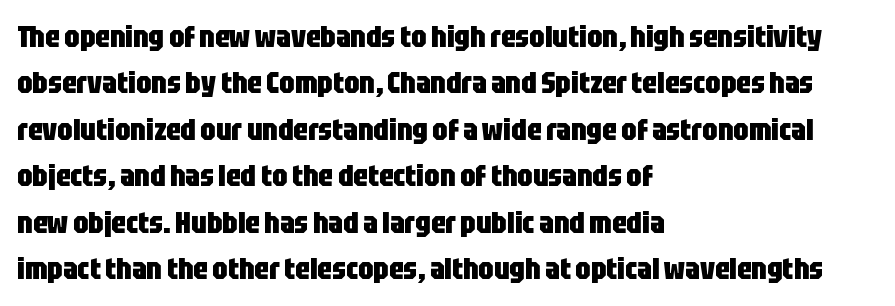
Plain, unruled lines of type. Does the type have serifs? No, each stem ends abruptly. Character widths vary here, with narrow letters taking less room than wide ones. Italic? Not at all — the glyphs are vertical.
